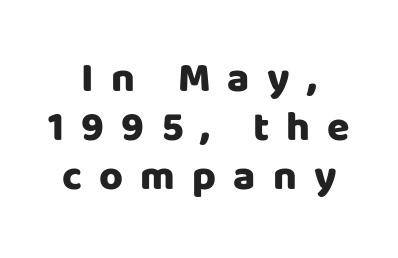
The image shows 41 px heavy sans-serif type, upright; set centered, line spacing 1.2x, unusually wide letter spacing (+0.42 em), not underlined; low stroke contrast and a large x-height.
